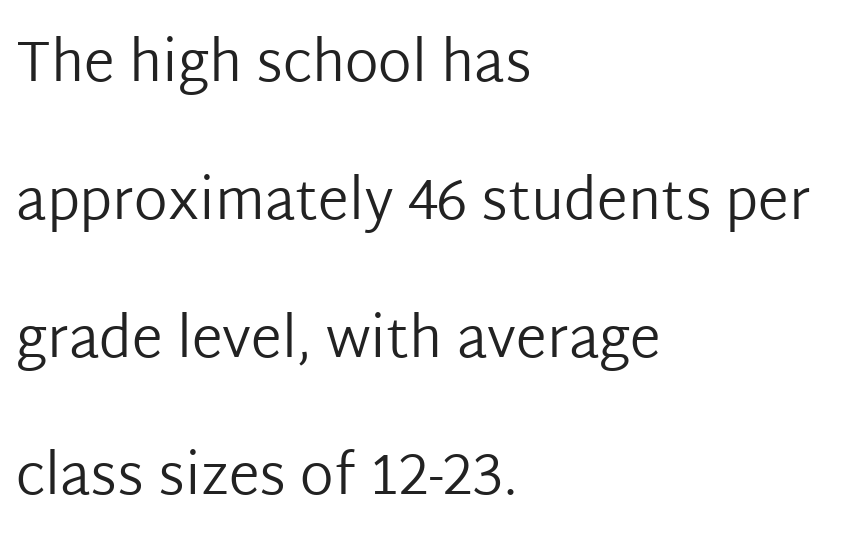
Q: Is the text bold? A: No.
Q: Is the text italic (slanted)? A: No, it is upright.
Q: Is the typeface a serif or a sans-serif typeface? A: Sans-serif.
Q: Is the text underlined? A: No.
Q: How is the paragraph aligned? A: Left-aligned.
Q: Is the spacing between letters normal or unusually wide? A: Normal.
Q: Is the spacing between lines tight, normal or loose? A: Loose.
Q: Width (condensed, normal, or wide)? A: Normal.
Q: Stroke contrast? A: Low.
Q: x-height? A: Medium.
Q: Monospaced? A: No.
